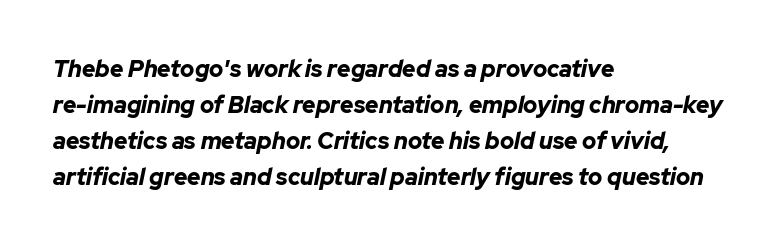
The image shows 23 px bold type, italic (leaning right); set left-aligned, normal line spacing (1.57x), normal letter spacing, not underlined.
